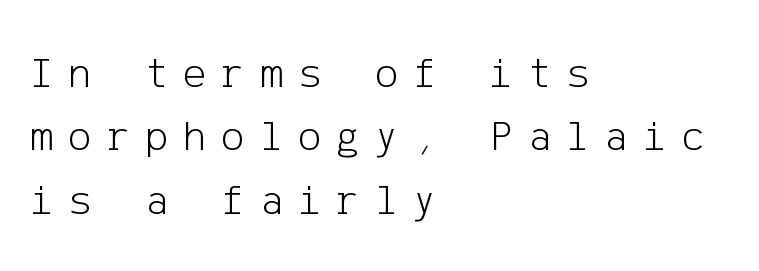
Q: Is the text bold? A: No.
Q: Is the text italic (slanted)? A: No, it is upright.
Q: Is the typeface a serif or a sans-serif typeface? A: Sans-serif.
Q: Is the text underlined? A: No.
Q: How is the paragraph aligned? A: Left-aligned.
Q: Is the spacing between letters normal or unusually wide? A: Unusually wide.
Q: Is the spacing between lines tight, normal or loose? A: Normal.
Q: Width (condensed, normal, or wide)? A: Normal.
Q: Stroke contrast? A: Low.
Q: x-height? A: Medium.
